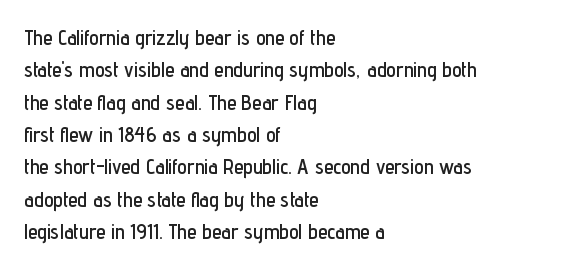
Q: Is the text italic (slanted)? A: No, it is upright.
Q: Is the text underlined? A: No.
Q: How is the paragraph aligned? A: Left-aligned.
Q: Is the spacing between letters normal or unusually wide? A: Normal.
Q: Is the spacing between lines tight, normal or loose? A: Normal.
